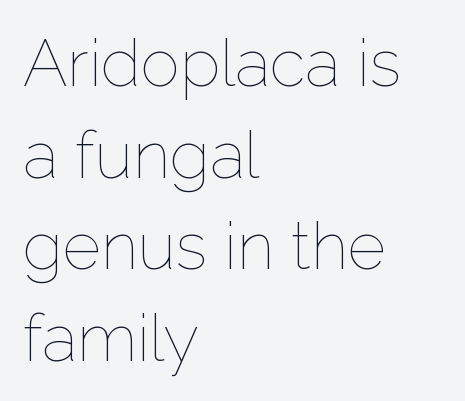
Q: Is the text bold? A: No.
Q: Is the text italic (slanted)? A: No, it is upright.
Q: Is the text underlined? A: No.
Q: How is the paragraph aligned? A: Left-aligned.
Q: Is the spacing between letters normal or unusually wide? A: Normal.
Q: Is the spacing between lines tight, normal or loose? A: Normal.
Q: Width (condensed, normal, or wide)? A: Normal.
Q: Stroke contrast? A: Low.
Q: x-height? A: Medium.
Q: Monospaced? A: No.
